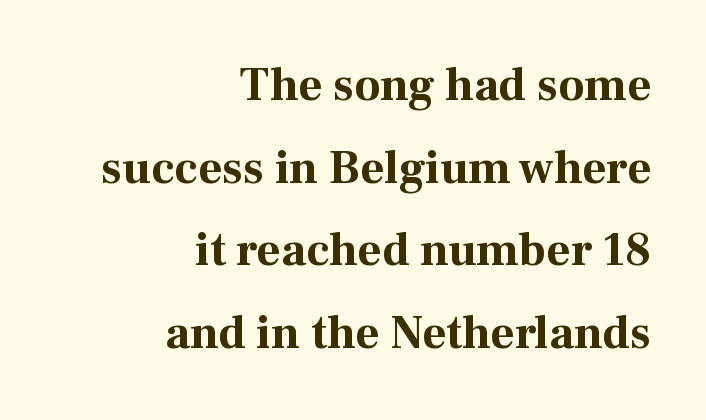
Q: Is the text bold? A: Yes.
Q: Is the text italic (slanted)? A: No, it is upright.
Q: Is the typeface a serif or a sans-serif typeface? A: Serif.
Q: Is the text underlined? A: No.
Q: How is the paragraph aligned? A: Right-aligned.
Q: Is the spacing between letters normal or unusually wide? A: Normal.
Q: Width (condensed, normal, or wide)? A: Normal.
Q: Stroke contrast? A: Medium.
Q: x-height? A: Medium.
Q: Monospaced? A: No.
